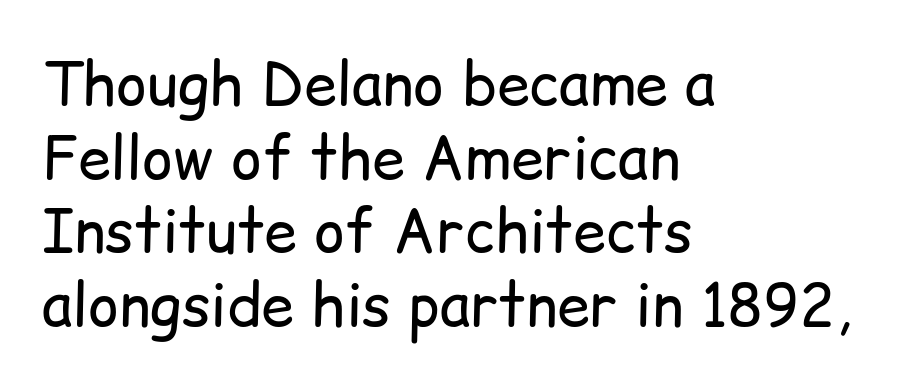
Q: Is the text bold? A: No.
Q: Is the text italic (slanted)? A: No, it is upright.
Q: Is the typeface a serif or a sans-serif typeface? A: Sans-serif.
Q: Is the text underlined? A: No.
Q: How is the paragraph aligned? A: Left-aligned.
Q: Is the spacing between letters normal or unusually wide? A: Normal.
Q: Is the spacing between lines tight, normal or loose? A: Normal.
Q: Width (condensed, normal, or wide)? A: Normal.
Q: Stroke contrast? A: Low.
Q: x-height? A: Medium.
Q: Monospaced? A: No.
